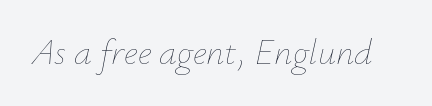
Q: Is the text bold? A: No.
Q: Is the text italic (slanted)? A: Yes, it leans right by about 12 degrees.
Q: Is the text underlined? A: No.
Q: Is the spacing between letters normal or unusually wide? A: Normal.
Q: Width (condensed, normal, or wide)? A: Normal.
Q: Stroke contrast? A: Low.
Q: x-height? A: Small.
Q: Monospaced? A: No.
